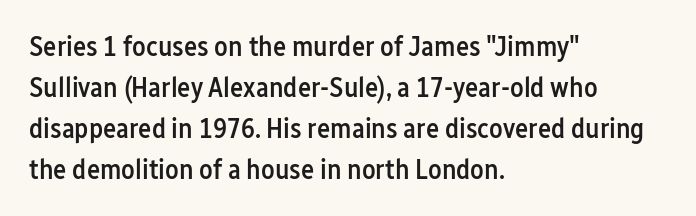
{"serif": "no", "italic": "no", "bold": "semi", "weight": "semibold", "width": "condensed", "stroke_contrast": "low", "x_height": "medium", "monospaced": "no", "underline": "no", "align": "left", "line_spacing": "normal", "line_spacing_ratio": 1.46, "letter_spacing": "normal", "letter_spacing_em": 0.0, "glyph_px": 28}
